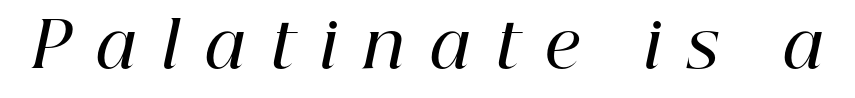
{"serif": "yes", "italic": "yes", "lean": "right", "slant_degrees": 12, "bold": "semi", "weight": "semibold", "width": "normal", "stroke_contrast": "high", "x_height": "medium", "monospaced": "no", "underline": "no", "letter_spacing": "wide", "letter_spacing_em": 0.41, "glyph_px": 63}
